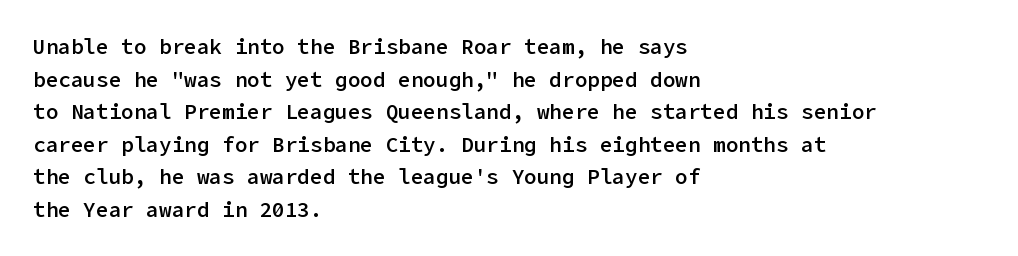
{"italic": "no", "bold": "semi", "underline": "no", "align": "left", "line_spacing": "normal", "line_spacing_ratio": 1.55, "letter_spacing": "normal", "letter_spacing_em": 0.0, "glyph_px": 21}
